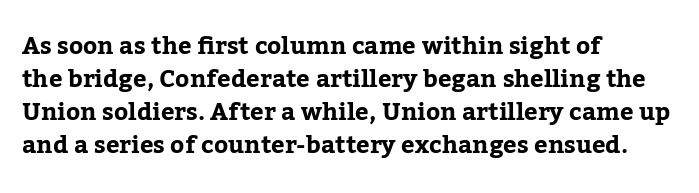
These lines keep a tight, regular rhythm from letter to letter. Heavy-handed strokes throughout: this text is bold. A normal amount of white space separates one row of letters from the next. The font's upright variant was chosen for this text. The string is rendered with underlining switched off. Which margin do the lines hug? The left one — the right edge is uneven.
